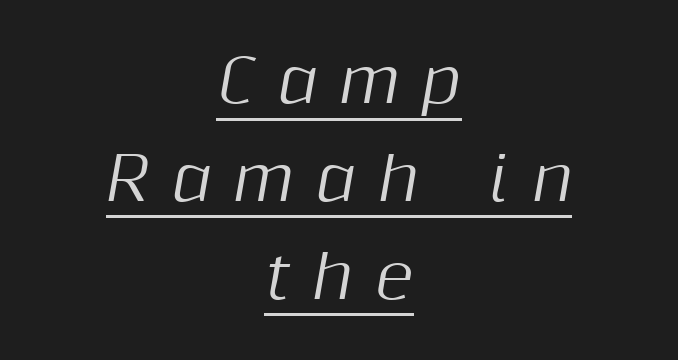
This sample has the flowing, uneven cadence of proportional lettering. The vertical gap from one line to the next is medium. Caption: multi-line text, centered on the measure. Inter-character spacing is expanded well beyond the font's built-in metrics. The face used here appears with an underline applied.
